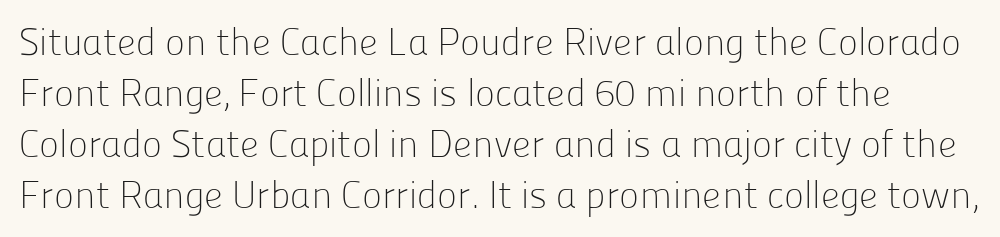
Q: Is the text bold? A: No.
Q: Is the text italic (slanted)? A: No, it is upright.
Q: Is the typeface a serif or a sans-serif typeface? A: Sans-serif.
Q: Is the text underlined? A: No.
Q: Is the spacing between letters normal or unusually wide? A: Normal.
Q: Is the spacing between lines tight, normal or loose? A: Normal.
Q: Width (condensed, normal, or wide)? A: Normal.
Q: Stroke contrast? A: Low.
Q: x-height? A: Medium.
Q: Monospaced? A: No.
